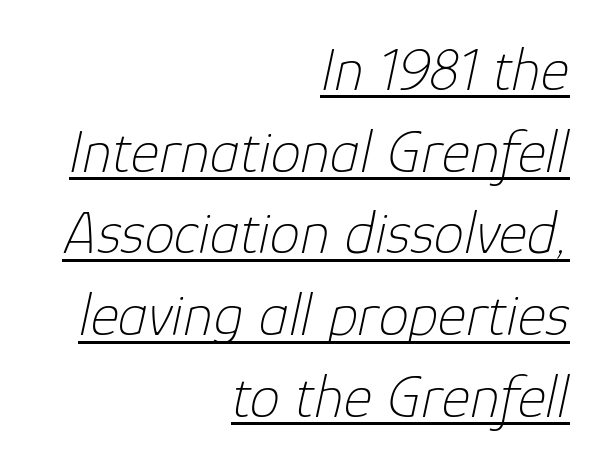
Q: Is the text bold? A: No.
Q: Is the text italic (slanted)? A: Yes, it leans right by about 12 degrees.
Q: Is the text underlined? A: Yes.
Q: How is the paragraph aligned? A: Right-aligned.
Q: Is the spacing between letters normal or unusually wide? A: Normal.
Q: Is the spacing between lines tight, normal or loose? A: Normal.
Q: Width (condensed, normal, or wide)? A: Normal.
Q: Stroke contrast? A: Low.
Q: x-height? A: Medium.
Q: Monospaced? A: No.
